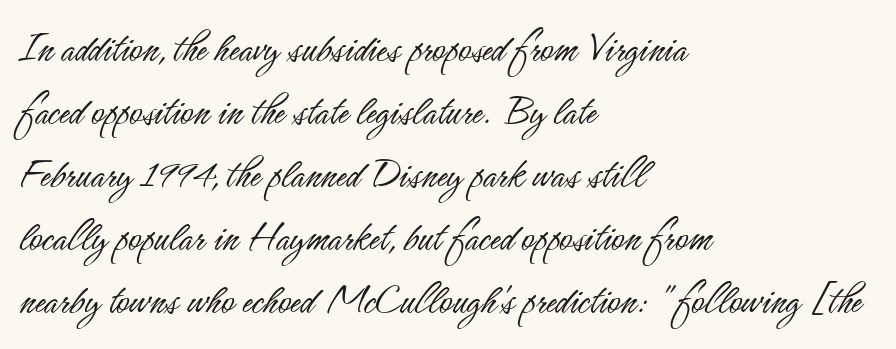
{"serif": "no", "bold": "no", "weight": "light", "width": "condensed", "stroke_contrast": "low", "x_height": "small", "monospaced": "no", "underline": "no", "align": "left", "line_spacing": "normal", "line_spacing_ratio": 1.43, "letter_spacing": "normal", "letter_spacing_em": 0.0, "glyph_px": 44}
